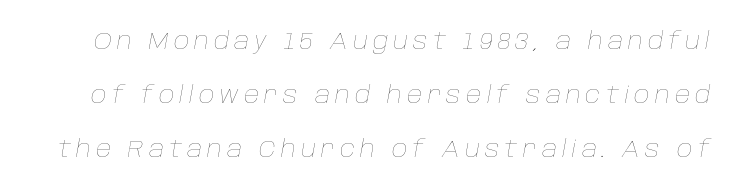
{"italic": "yes", "lean": "right", "slant_degrees": 10, "bold": "no", "underline": "no", "line_spacing": "loose", "line_spacing_ratio": 2.24, "letter_spacing": "wide", "letter_spacing_em": 0.21, "glyph_px": 24}
